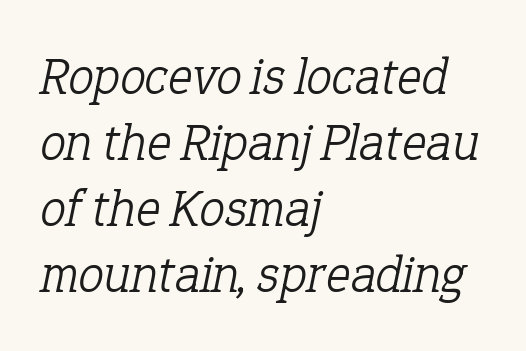
The image shows 52 px light serif type, italic (leaning right); set left-aligned, normal line spacing (1.27x), normal letter spacing, not underlined; low stroke contrast and a medium x-height.
